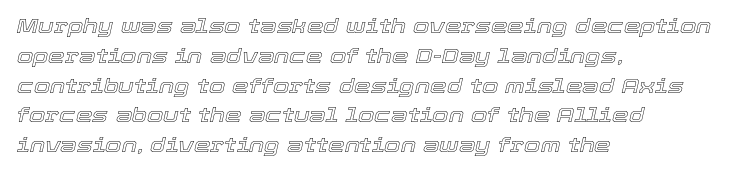
Horizontal bands of white between lines are of average thickness. Has an underline been added? It has not. Notice how the passage keeps a crisp vertical edge on the left only. When letters slant like this, we call the style italic. How are the letters spaced? Ordinarily, with no added tracking.
